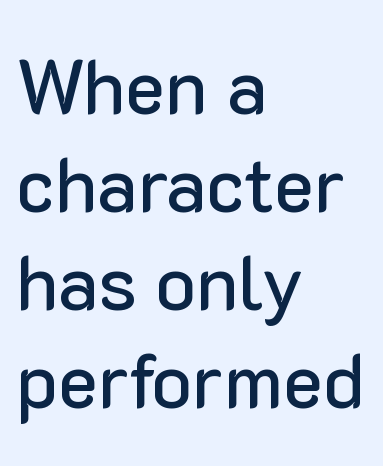
Unlike italic type, these characters show no tilt at all. Inter-character spacing is left at the font's built-in metrics. Every row of glyphs begins at an identical x-position on the left. This sample keeps an unexceptional amount of space between lines. Typographically, this falls in the sans-serif category. Spacing verdict: proportional, widths tailored to each character.
